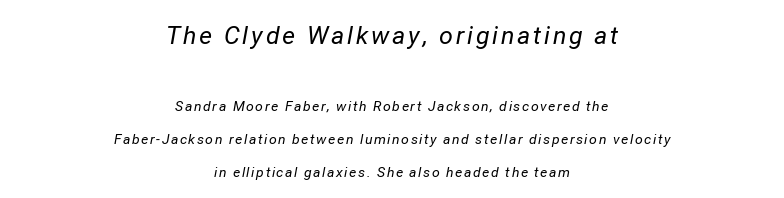
Q: Is the text bold? A: No.
Q: Is the text italic (slanted)? A: Yes, it leans right by about 12 degrees.
Q: Is the text underlined? A: No.
Q: How is the paragraph aligned? A: Centered.
Q: Is the spacing between lines tight, normal or loose? A: Loose.
Q: Which block of text is set in a larger size, the first (top) or the second (bottom)? A: The first (top) one.
